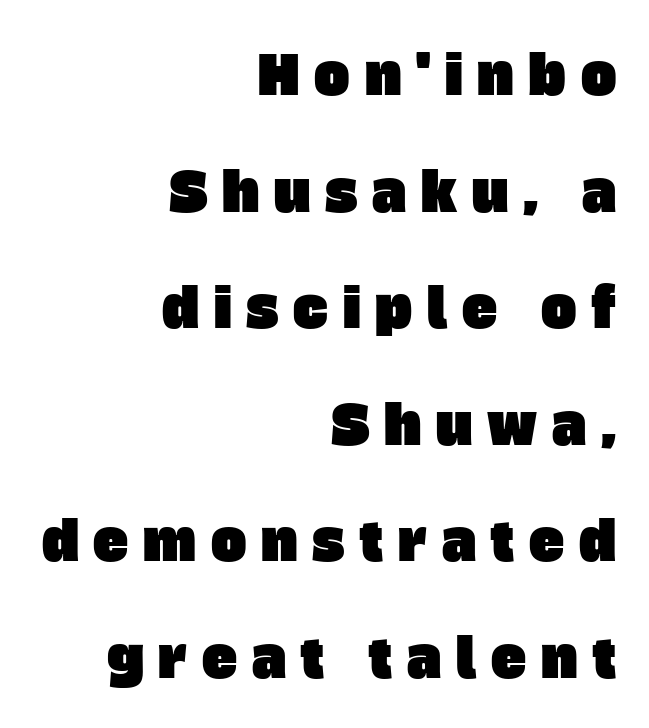
{"serif": "no", "width": "normal", "stroke_contrast": "low", "x_height": "large", "monospaced": "no", "underline": "no", "align": "right", "line_spacing": "loose", "line_spacing_ratio": 2.2, "letter_spacing": "wide", "letter_spacing_em": 0.28, "glyph_px": 53}
